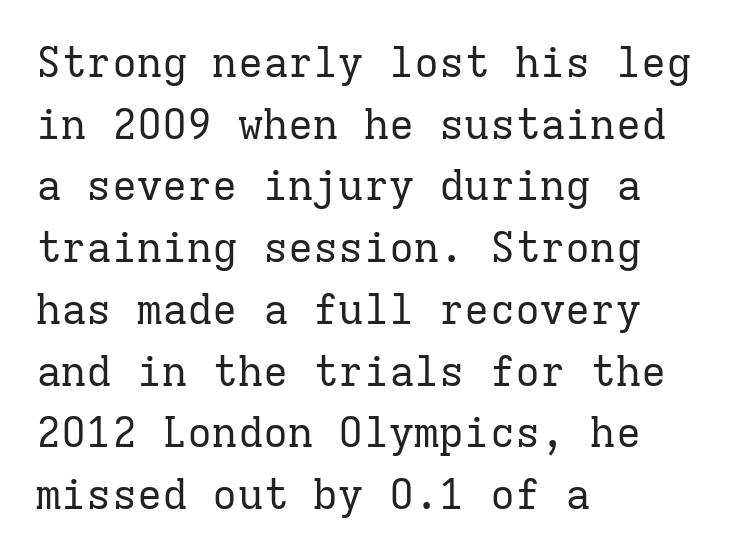
{"serif": "yes", "italic": "no", "bold": "no", "weight": "regular", "width": "normal", "stroke_contrast": "low", "x_height": "medium", "monospaced": "yes", "underline": "no", "align": "left", "line_spacing": "normal", "line_spacing_ratio": 1.47, "letter_spacing": "normal", "letter_spacing_em": 0.0, "glyph_px": 42}
